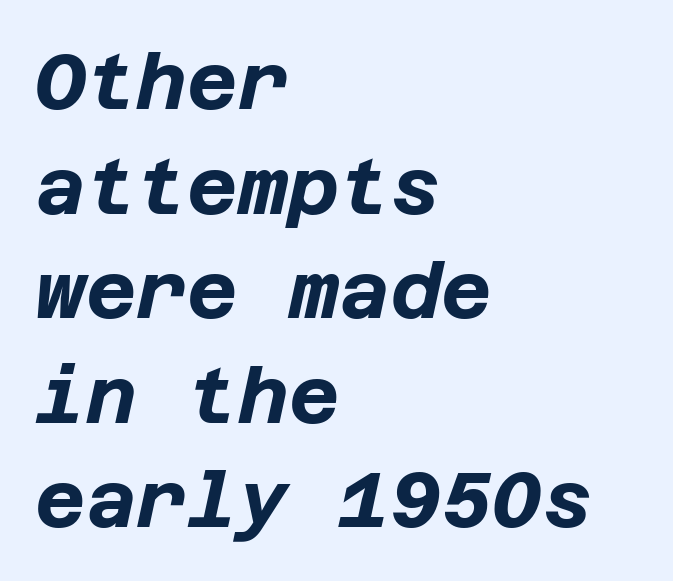
The image shows 78 px bold type, italic (leaning right); set left-aligned, normal line spacing (1.34x), normal letter spacing, not underlined; low stroke contrast and a large x-height.
